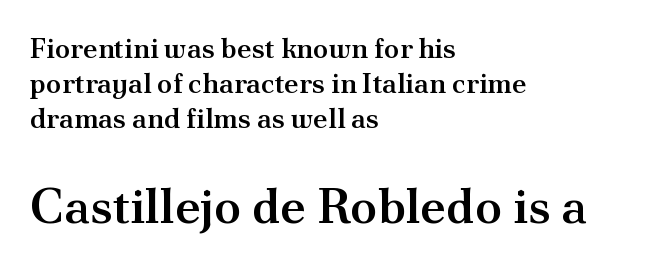
The image shows 49 px semibold serif type, upright; set left-aligned, normal line spacing (1.25x), normal letter spacing, not underlined; the second (bottom) block is 1.75x larger; medium stroke contrast and a small x-height.
